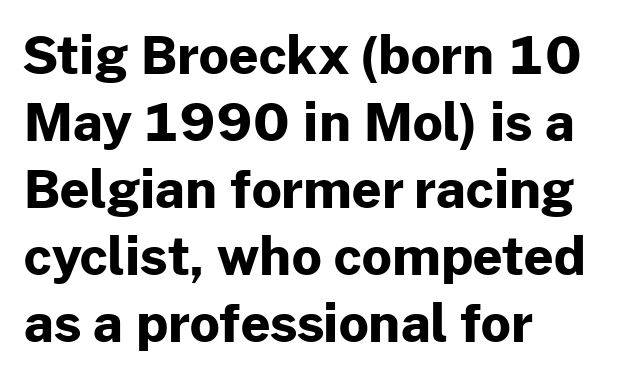
The image shows 52 px bold sans-serif type, upright; set left-aligned, normal line spacing (1.29x), normal letter spacing, not underlined; low stroke contrast and a medium x-height.
